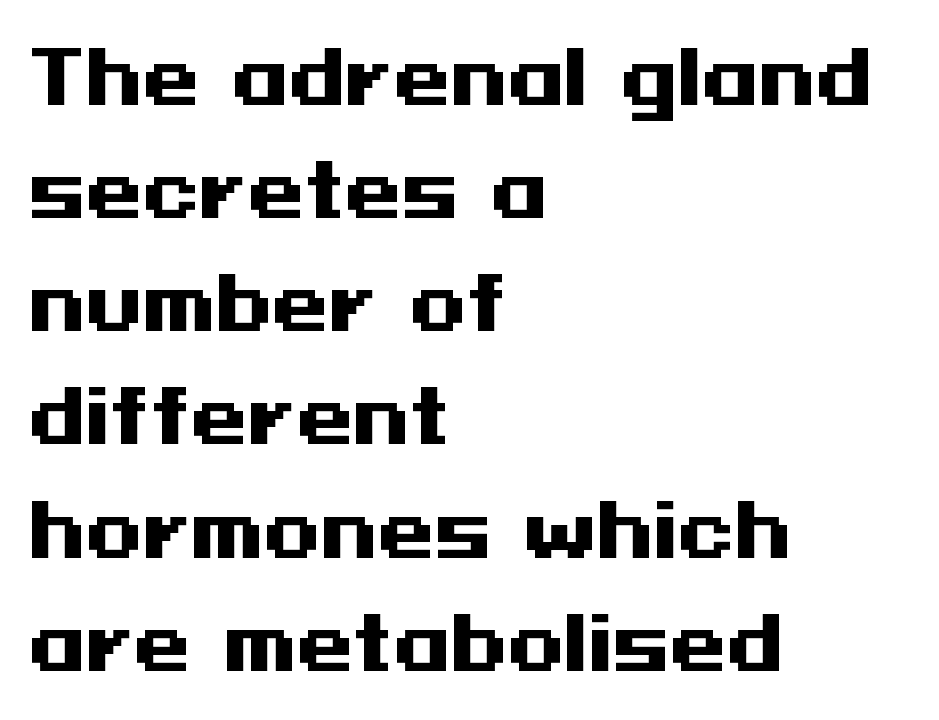
The image shows 73 px heavy, wide sans-serif type, upright; set left-aligned, normal line spacing (1.55x), normal letter spacing, not underlined; medium stroke contrast and a medium x-height.
